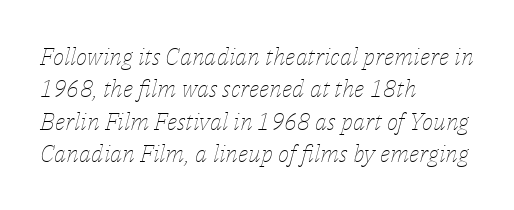
The lettering tilts uniformly, giving the passage an italic look. This sample is left-justified, so line endings fall wherever the words run out. The line texture is even and compact thanks to regular tracking. The characters are drawn with everyday or finer stroke widths. Bare-footed words on every line.
